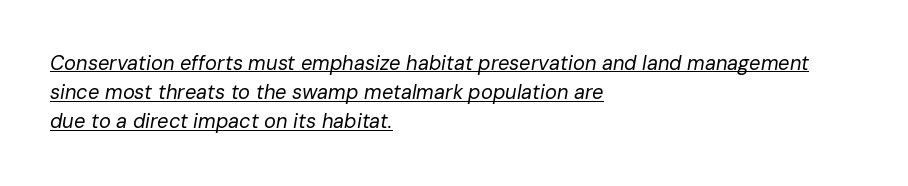
The image shows 20 px text type, italic (leaning right); set left-aligned, normal line spacing (1.46x), normal letter spacing, underlined.
